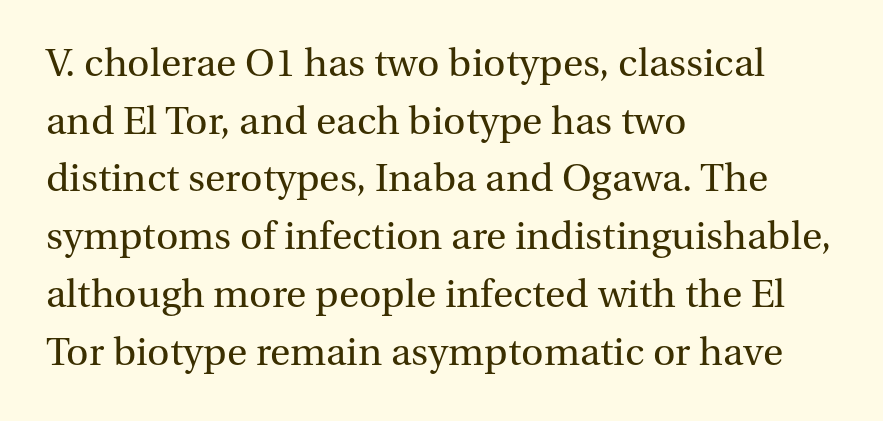
The image shows 39 px regular-weight serif type, upright; set left-aligned, normal line spacing (1.48x), normal letter spacing, not underlined; medium stroke contrast and a medium x-height.
